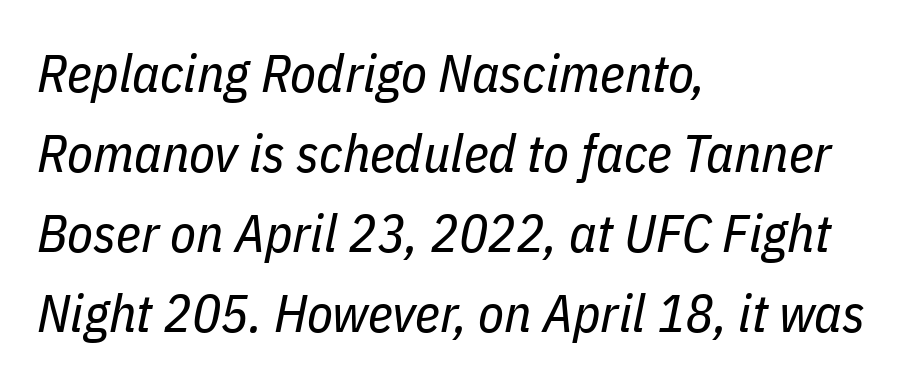
Each letter keeps its own natural width here, so spacing adapts to shape. Is there much room between lines? A standard amount, neither cramped nor airy. The lines in this sample share a left origin and differ only in where they stop. No chunkiness to these letters — they're not bold.
